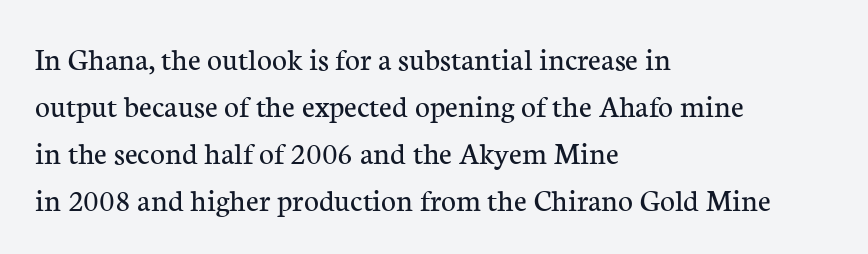
The image shows 32 px regular-weight serif type, upright; set left-aligned, normal line spacing (1.47x), normal letter spacing, not underlined; low stroke contrast and a medium x-height.
